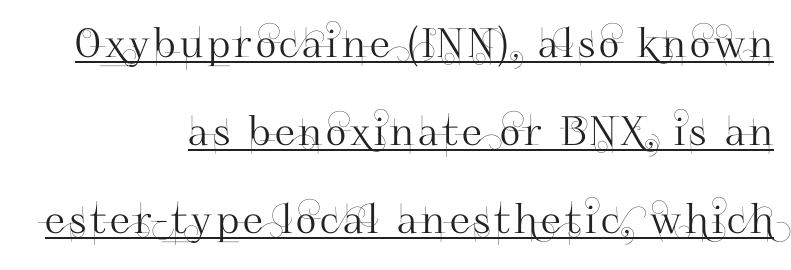
The image shows 40 px sans-serif type, upright; set right-aligned, loose line spacing (2.2x), underlined; high stroke contrast and a small x-height.
